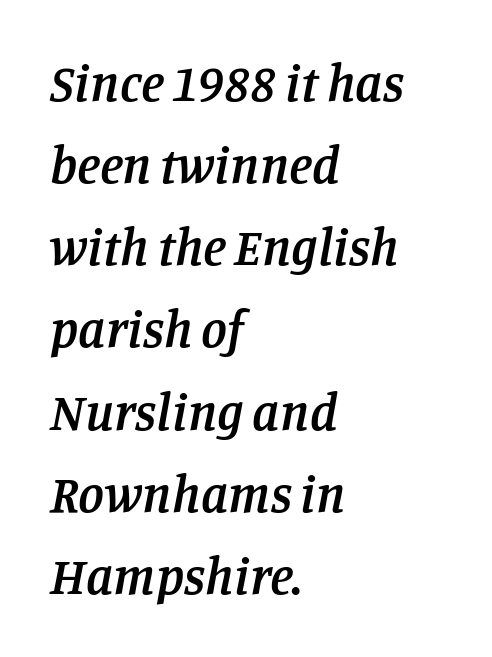
The image shows 52 px semibold serif type, italic (leaning right); set left-aligned, normal line spacing (1.58x), normal letter spacing, not underlined; low stroke contrast and a large x-height.
